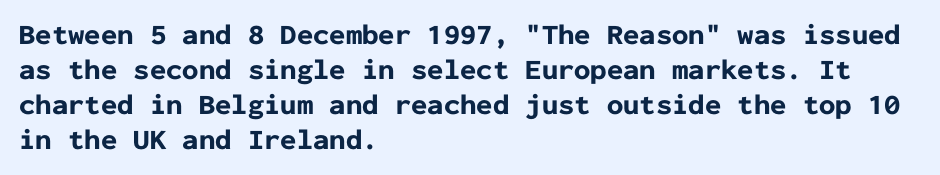
The image shows 29 px bold sans-serif type, upright, monospaced; set left-aligned, line spacing 1.21x, normal letter spacing, not underlined; low stroke contrast and a medium x-height.
